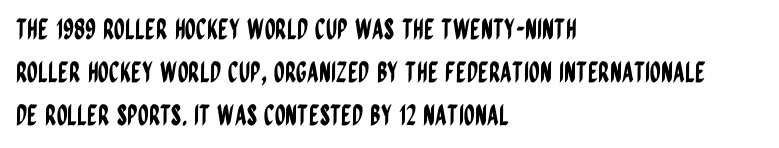
Are there feet on the stems? There aren't — it's a sans. Spacing verdict: proportional, widths tailored to each character. Descender tails drop into unmarked territory. The type sits square on the baseline with zero lean. This sample keeps an unexceptional amount of space between lines. Honestly, the letter spacing is just normal — you wouldn't notice it.
